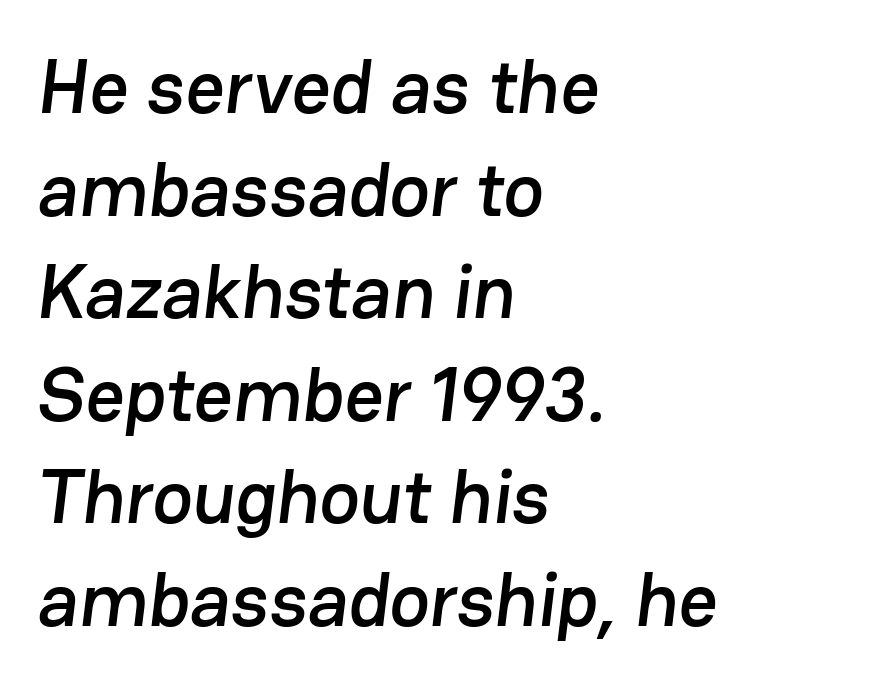
Q: Is the typeface a serif or a sans-serif typeface? A: Sans-serif.
Q: Is the text underlined? A: No.
Q: How is the paragraph aligned? A: Left-aligned.
Q: Is the spacing between letters normal or unusually wide? A: Normal.
Q: Is the spacing between lines tight, normal or loose? A: Normal.
Q: Width (condensed, normal, or wide)? A: Normal.
Q: Stroke contrast? A: Low.
Q: x-height? A: Medium.
Q: Monospaced? A: No.
